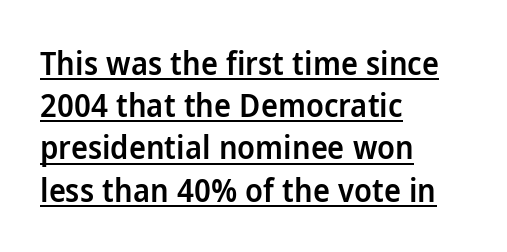
{"serif": "no", "italic": "no", "bold": "semi", "weight": "semibold", "width": "normal", "stroke_contrast": "low", "x_height": "medium", "monospaced": "no", "underline": "yes", "align": "left", "line_spacing": "normal", "line_spacing_ratio": 1.32, "letter_spacing": "normal", "letter_spacing_em": 0.0, "glyph_px": 32}
